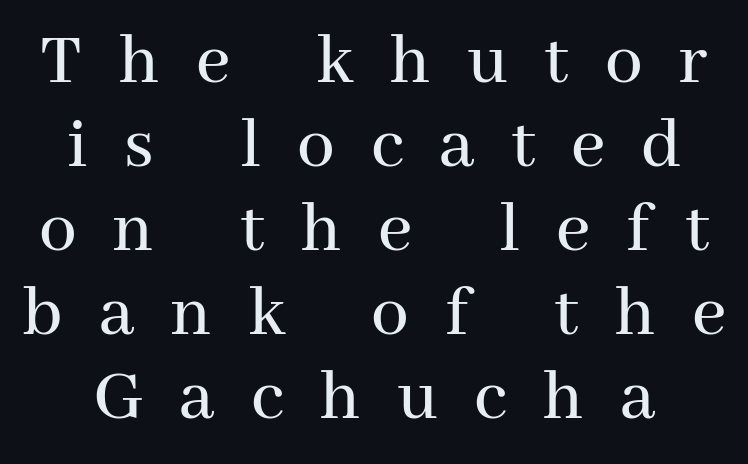
The image shows 75 px serif type, upright; set tight line spacing (1.12x), unusually wide letter spacing (+0.48 em), not underlined; medium stroke contrast and a medium x-height.
